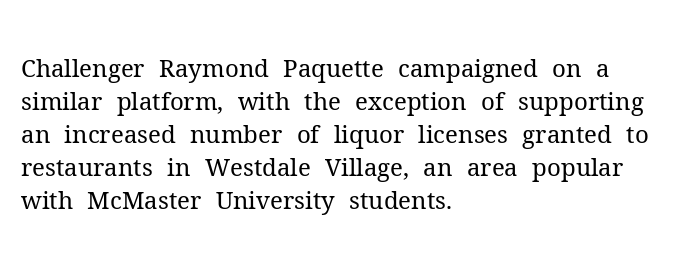
Q: Is the text bold? A: No.
Q: Is the text italic (slanted)? A: No, it is upright.
Q: Is the text underlined? A: No.
Q: How is the paragraph aligned? A: Left-aligned.
Q: Is the spacing between letters normal or unusually wide? A: Normal.
Q: Is the spacing between lines tight, normal or loose? A: Normal.
